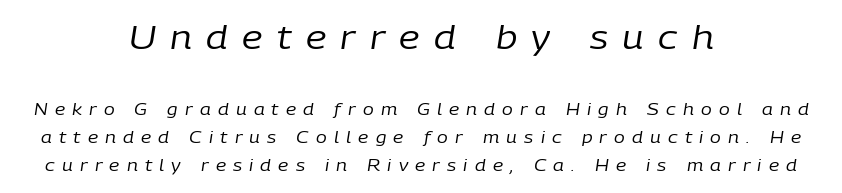
Yep, that's italic — everything's leaning. A typesetter would call this proportional, since set widths differ per character. Type size steps down from the first block to the second. Type without underlining. The passage is arranged like a title page — every line centered. The face used here is rendered with a markedly widened letterfit.
